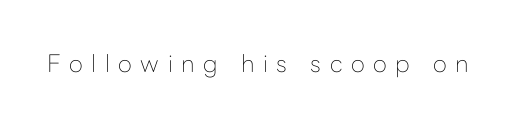
Q: Is the text bold? A: No.
Q: Is the text italic (slanted)? A: No, it is upright.
Q: Is the text underlined? A: No.
Q: Is the spacing between letters normal or unusually wide? A: Unusually wide.
